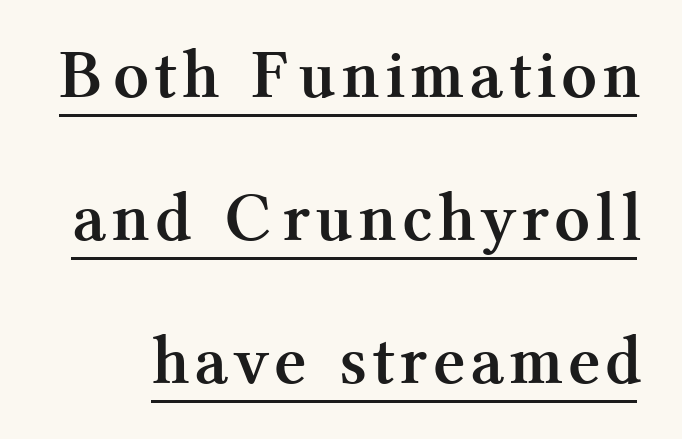
Q: Is the text bold? A: Yes.
Q: Is the text italic (slanted)? A: No, it is upright.
Q: Is the typeface a serif or a sans-serif typeface? A: Serif.
Q: Is the text underlined? A: Yes.
Q: Is the spacing between lines tight, normal or loose? A: Loose.
Q: Width (condensed, normal, or wide)? A: Normal.
Q: Stroke contrast? A: Medium.
Q: x-height? A: Medium.
Q: Monospaced? A: No.
